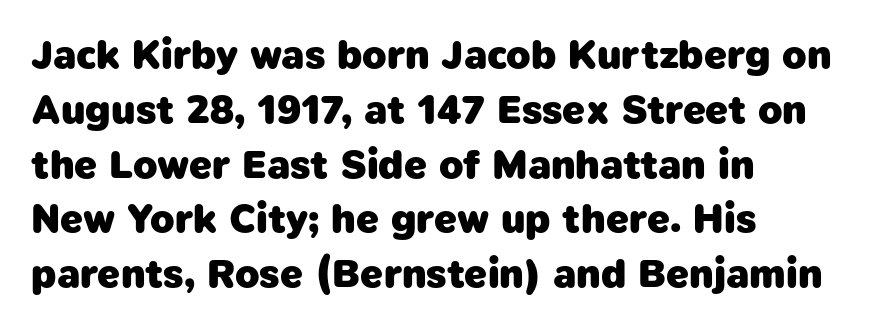
Q: Is the text bold? A: Yes.
Q: Is the typeface a serif or a sans-serif typeface? A: Sans-serif.
Q: Is the text underlined? A: No.
Q: How is the paragraph aligned? A: Left-aligned.
Q: Is the spacing between letters normal or unusually wide? A: Normal.
Q: Is the spacing between lines tight, normal or loose? A: Normal.
Q: Width (condensed, normal, or wide)? A: Normal.
Q: Stroke contrast? A: Low.
Q: x-height? A: Medium.
Q: Monospaced? A: No.
